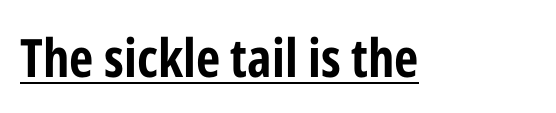
Between one letter and the next there's only the usual sliver of space. Font category for this specimen: sans-serif. The rendered words wear a rule along their underside. Posture: upright roman. Proportional: the letters do not fall into vertical columns. Thick stems and heavy bowls — unmistakably bold.
